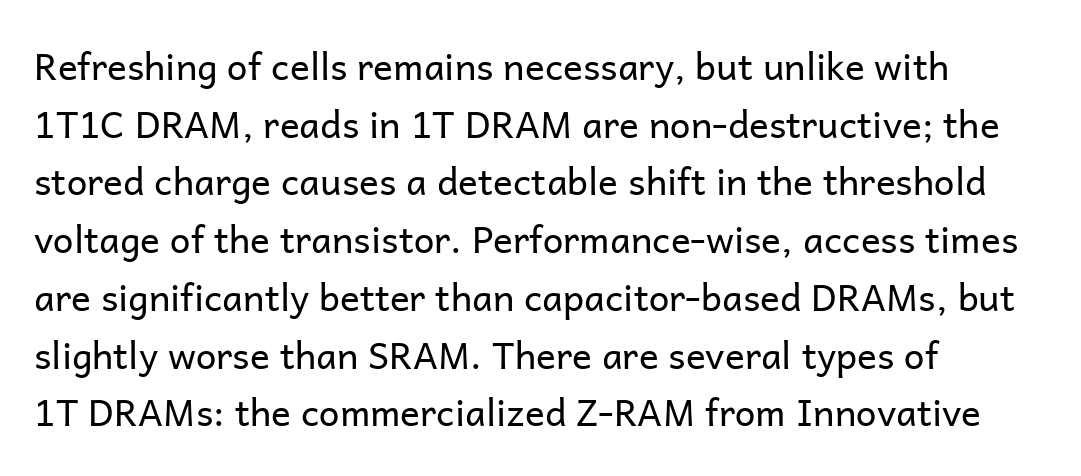
The image shows 37 px regular-weight sans-serif type, upright; set left-aligned, normal line spacing (1.56x), normal letter spacing, not underlined; low stroke contrast and a medium x-height.
